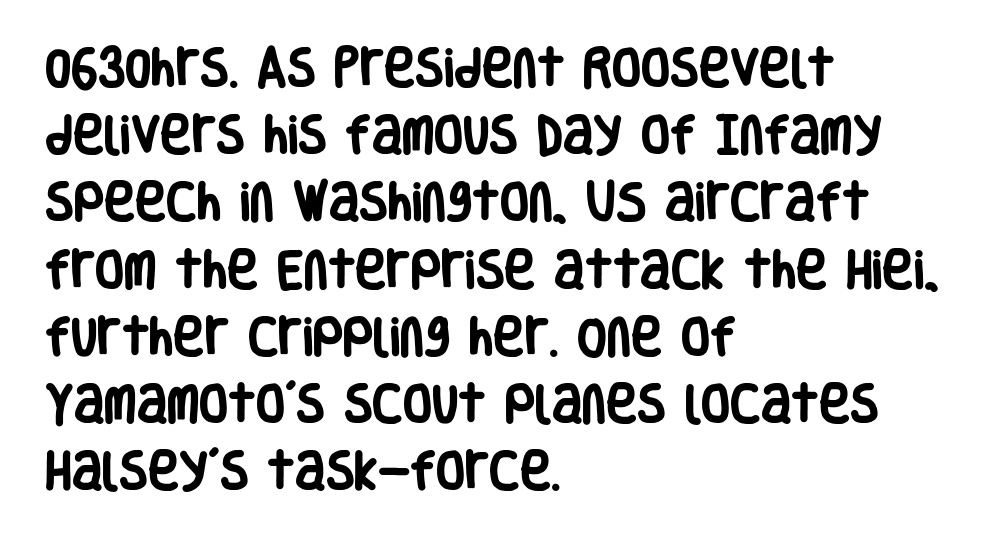
The image shows 42 px heavy, condensed sans-serif type, upright; set left-aligned, normal line spacing (1.6x), normal letter spacing, not underlined; low stroke contrast and a large x-height.
